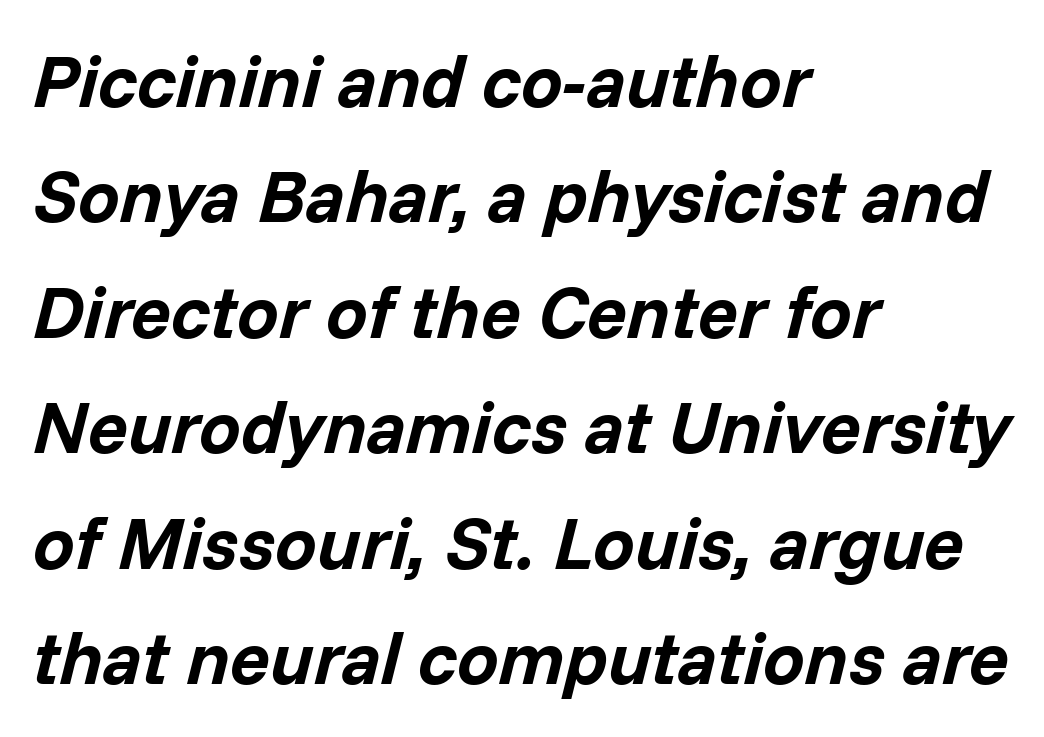
{"italic": "yes", "lean": "right", "slant_degrees": 14, "bold": "yes", "weight": "bold", "width": "normal", "stroke_contrast": "low", "x_height": "medium", "monospaced": "no", "underline": "no", "align": "left", "line_spacing": "normal", "line_spacing_ratio": 1.56, "letter_spacing": "normal", "letter_spacing_em": 0.0, "glyph_px": 74}
